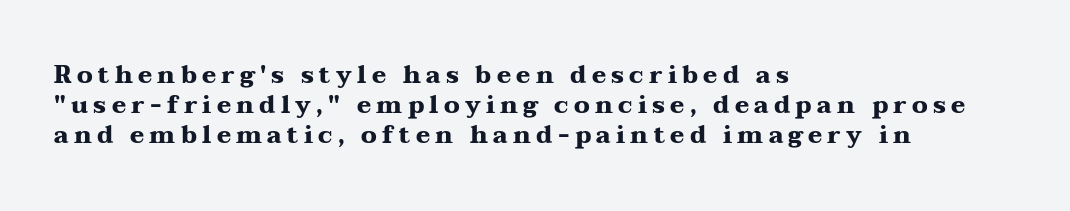
The image shows 24 px bold type, upright; set left-aligned, normal line spacing (1.26x), unusually wide letter spacing (+0.22 em), not underlined.
